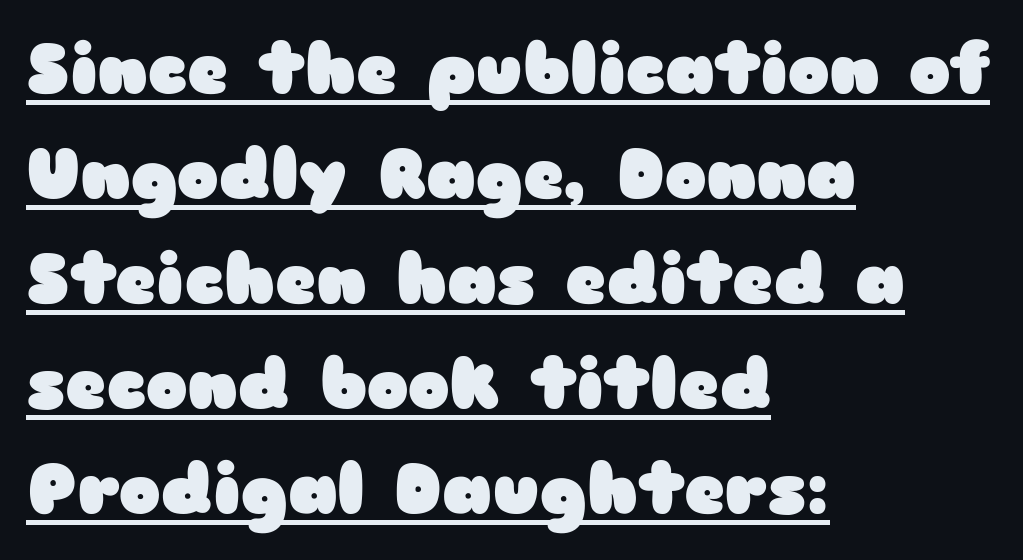
Normally led — the rows are evenly, conventionally spaced. The typography opts for an upright posture over an oblique one. A classic flush-left, rag-right setting is used for this passage. In terms of letterform style, serifs are entirely absent.
